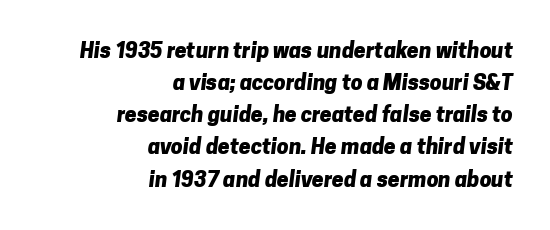
Q: Is the text bold? A: Yes.
Q: Is the text underlined? A: No.
Q: How is the paragraph aligned? A: Right-aligned.
Q: Is the spacing between letters normal or unusually wide? A: Normal.
Q: Is the spacing between lines tight, normal or loose? A: Normal.
